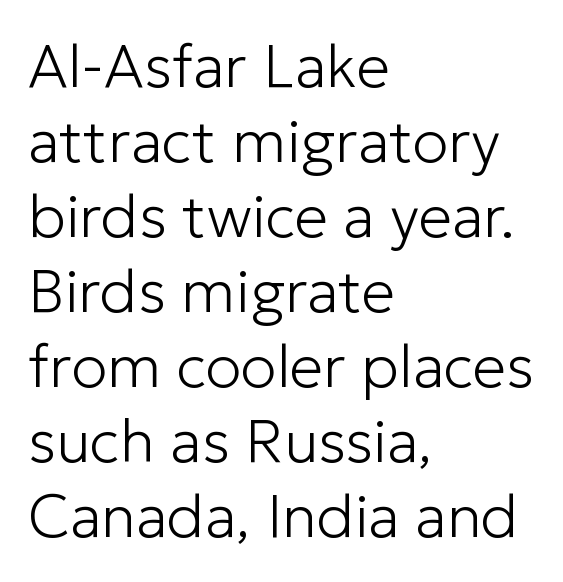
The image shows 60 px light sans-serif type, upright; set left-aligned, normal line spacing (1.25x), normal letter spacing, not underlined; low stroke contrast and a medium x-height.
